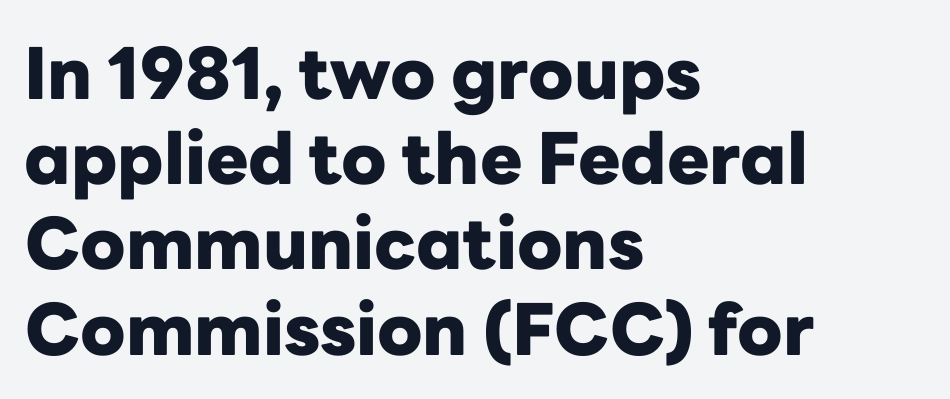
Q: Is the text bold? A: Yes.
Q: Is the text italic (slanted)? A: No, it is upright.
Q: Is the typeface a serif or a sans-serif typeface? A: Sans-serif.
Q: Is the text underlined? A: No.
Q: How is the paragraph aligned? A: Left-aligned.
Q: Is the spacing between letters normal or unusually wide? A: Normal.
Q: Width (condensed, normal, or wide)? A: Normal.
Q: Stroke contrast? A: Low.
Q: x-height? A: Medium.
Q: Monospaced? A: No.
